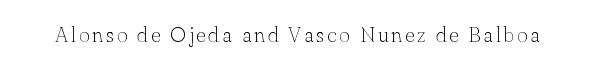
Nope, not italic — everything's standing straight. Weight: regular or lighter. This rendering features lettering with no underline.
